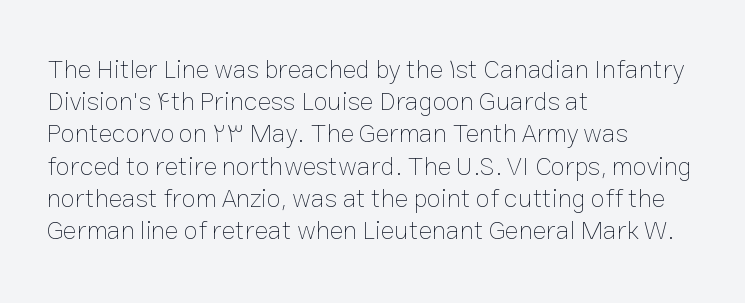
No letter is thick-stroked: the sample isn't bold. The lettering stays uniformly vertical, giving the passage a roman look. This sample uses plain, unmodified letter spacing. These lines stack with their left ends in a neat column. The gap between lines stays unmarked.
